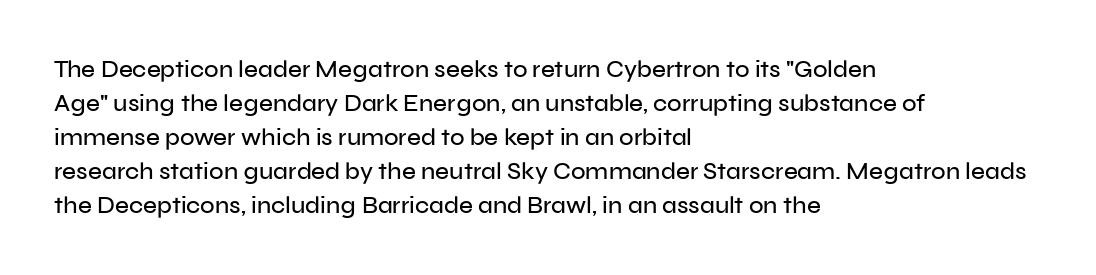
Each word holds together tightly as a unit, with standard inter-letter gaps. Horizontally, the lines are justified to the leading edge only. Check the space under the baseline: it is left empty. Leading matches the norm, producing a regular column.
